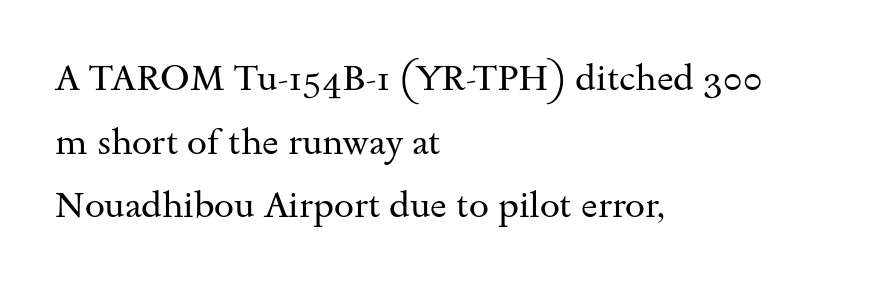
Q: Is the text bold? A: No.
Q: Is the text italic (slanted)? A: No, it is upright.
Q: Is the typeface a serif or a sans-serif typeface? A: Serif.
Q: Is the text underlined? A: No.
Q: How is the paragraph aligned? A: Left-aligned.
Q: Is the spacing between letters normal or unusually wide? A: Normal.
Q: Width (condensed, normal, or wide)? A: Wide.
Q: Stroke contrast? A: Medium.
Q: x-height? A: Small.
Q: Monospaced? A: No.
